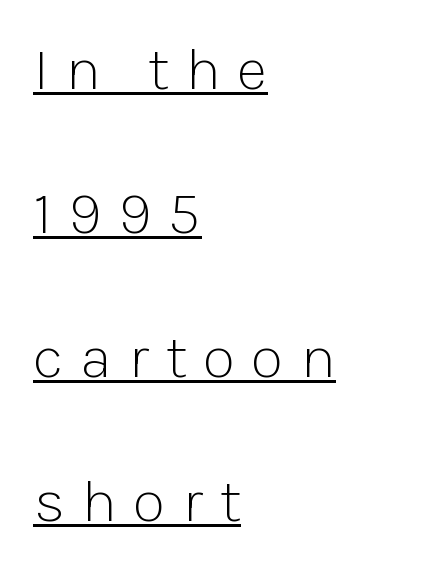
Each letter keeps its own natural width here, so spacing adapts to shape. The setting favours the left margin, as ordinary paragraphs usually do. Is there any slant? The stems are plumb. Stem width sits at or under what a default text font uses.
